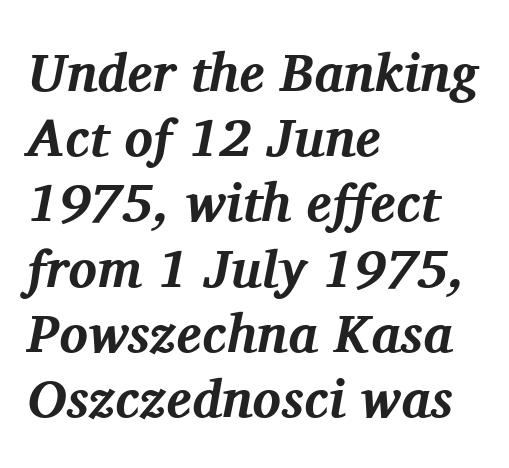
{"serif": "yes", "italic": "yes", "lean": "right", "slant_degrees": 11, "bold": "yes", "weight": "bold", "width": "normal", "stroke_contrast": "medium", "x_height": "medium", "monospaced": "no", "underline": "no", "align": "left", "line_spacing_ratio": 1.23, "letter_spacing": "normal", "letter_spacing_em": 0.0, "glyph_px": 53}
